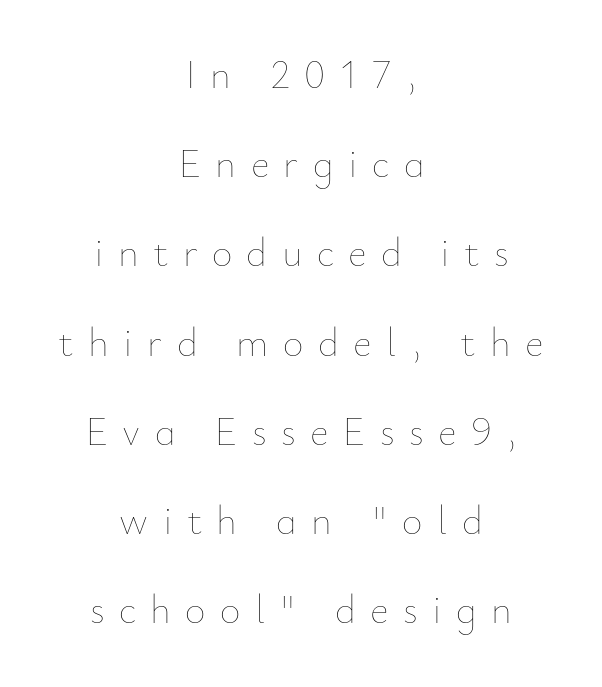
Q: Is the text bold? A: No.
Q: Is the text italic (slanted)? A: No, it is upright.
Q: Is the text underlined? A: No.
Q: How is the paragraph aligned? A: Centered.
Q: Is the spacing between letters normal or unusually wide? A: Unusually wide.
Q: Is the spacing between lines tight, normal or loose? A: Loose.
Q: Width (condensed, normal, or wide)? A: Normal.
Q: Stroke contrast? A: Low.
Q: x-height? A: Small.
Q: Monospaced? A: No.
